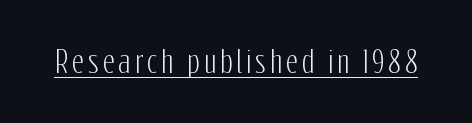
{"serif": "no", "italic": "no", "width": "condensed", "stroke_contrast": "low", "x_height": "medium", "monospaced": "no", "underline": "yes", "glyph_px": 29}
